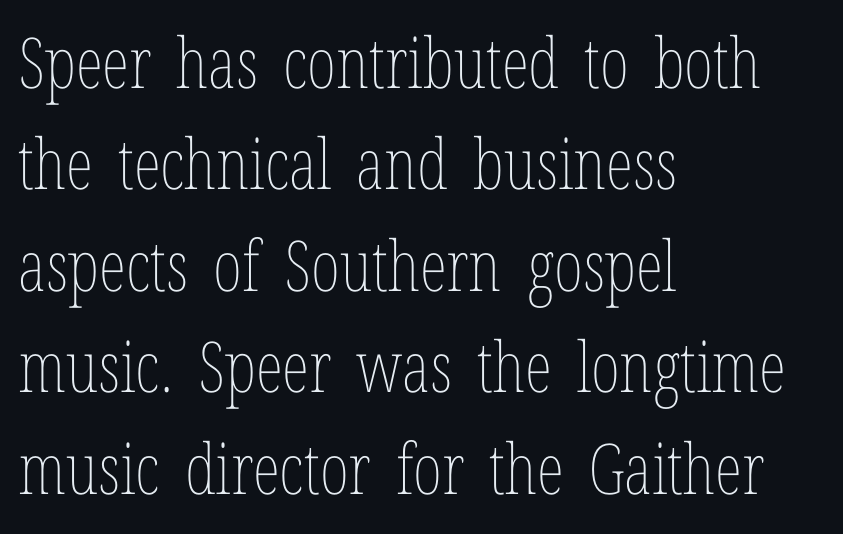
{"italic": "no", "bold": "no", "weight": "thin", "width": "condensed", "stroke_contrast": "low", "x_height": "medium", "monospaced": "no", "underline": "no", "align": "left", "line_spacing": "normal", "line_spacing_ratio": 1.45, "letter_spacing": "normal", "letter_spacing_em": 0.0, "glyph_px": 70}
